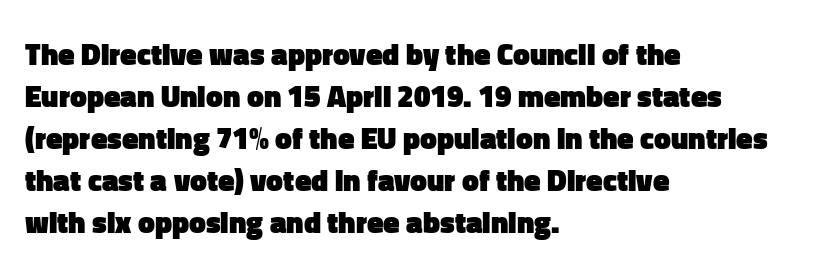
Q: Is the text bold? A: Yes.
Q: Is the text italic (slanted)? A: No, it is upright.
Q: Is the typeface a serif or a sans-serif typeface? A: Sans-serif.
Q: Is the text underlined? A: No.
Q: How is the paragraph aligned? A: Left-aligned.
Q: Is the spacing between letters normal or unusually wide? A: Normal.
Q: Is the spacing between lines tight, normal or loose? A: Normal.
Q: Width (condensed, normal, or wide)? A: Normal.
Q: Stroke contrast? A: Low.
Q: x-height? A: Medium.
Q: Monospaced? A: No.
